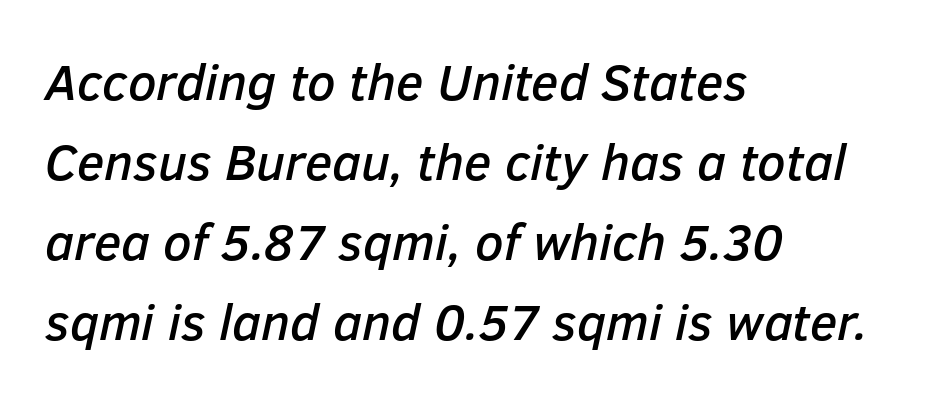
What stands out about the letter spacing? Nothing — it is the standard amount. The face used here is proportionally spaced, like ordinary book or web type. An italicized treatment has been applied to the whole sample. These lines sit exactly where default settings would place them. The lines are quadded left. Check under the words: just untouched page.
